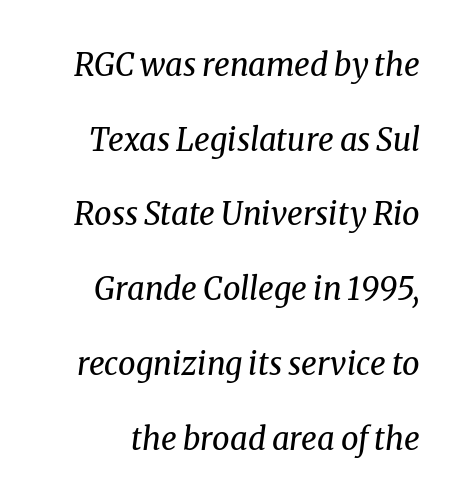
The glyphs are unaccompanied by any horizontal stroke below them. Caption: face not bold, strokes unweighted. You could call the tracking neutral — neither tight nor loose. Do the characters align in a grid? No, the font is proportional. In terms of letterform style, serifs are clearly present. The lettering tilts uniformly, giving the passage an italic look.
